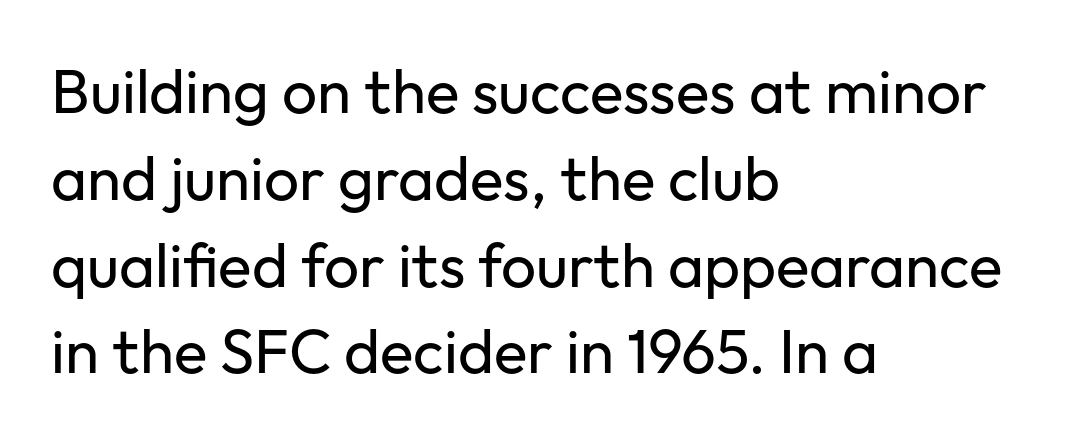
Q: Is the text bold? A: No.
Q: Is the text italic (slanted)? A: No, it is upright.
Q: Is the typeface a serif or a sans-serif typeface? A: Sans-serif.
Q: Is the text underlined? A: No.
Q: How is the paragraph aligned? A: Left-aligned.
Q: Is the spacing between letters normal or unusually wide? A: Normal.
Q: Is the spacing between lines tight, normal or loose? A: Normal.
Q: Width (condensed, normal, or wide)? A: Normal.
Q: Stroke contrast? A: Low.
Q: x-height? A: Medium.
Q: Monospaced? A: No.
